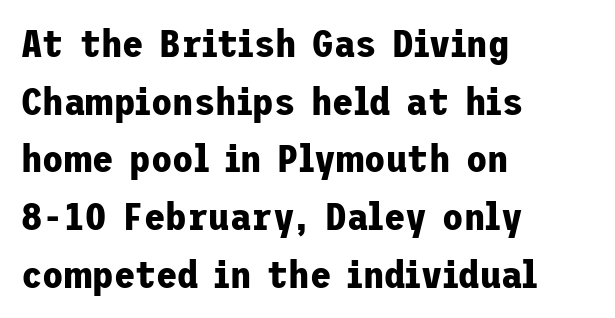
The image shows 39 px bold sans-serif type, upright; set left-aligned, normal line spacing (1.48x), normal letter spacing, not underlined; low stroke contrast and a medium x-height.
